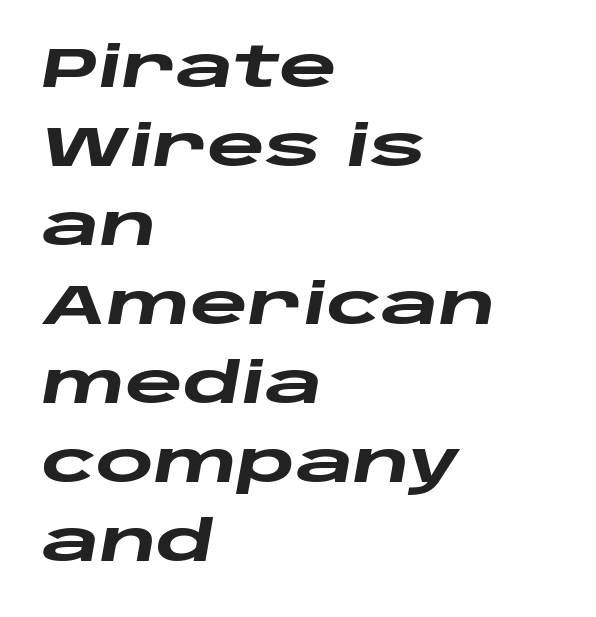
{"italic": "yes", "lean": "right", "slant_degrees": 10, "bold": "yes", "weight": "heavy", "width": "wide", "stroke_contrast": "low", "x_height": "large", "monospaced": "no", "underline": "no", "align": "left", "line_spacing": "normal", "line_spacing_ratio": 1.41, "letter_spacing": "normal", "letter_spacing_em": 0.0, "glyph_px": 56}
